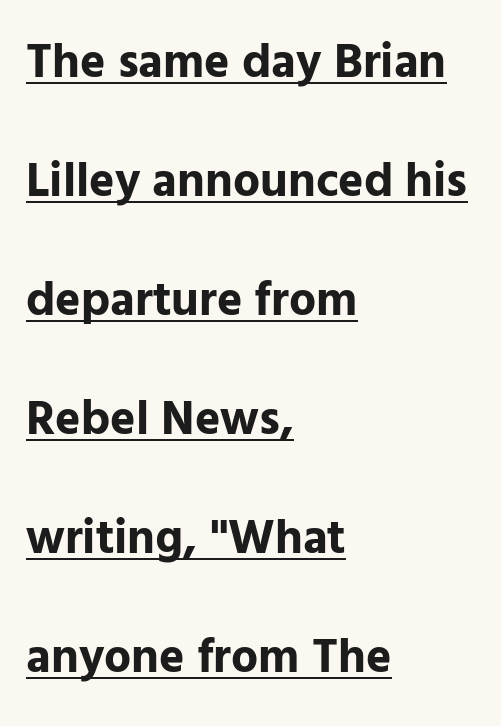
Q: Is the text bold? A: Yes.
Q: Is the text italic (slanted)? A: No, it is upright.
Q: Is the typeface a serif or a sans-serif typeface? A: Sans-serif.
Q: Is the text underlined? A: Yes.
Q: How is the paragraph aligned? A: Left-aligned.
Q: Is the spacing between letters normal or unusually wide? A: Normal.
Q: Is the spacing between lines tight, normal or loose? A: Loose.
Q: Width (condensed, normal, or wide)? A: Normal.
Q: Stroke contrast? A: Low.
Q: x-height? A: Medium.
Q: Monospaced? A: No.
